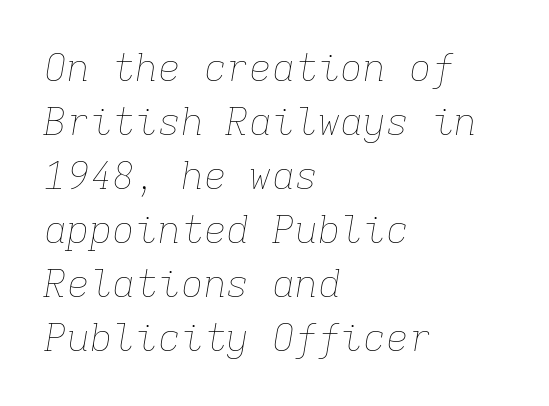
{"italic": "yes", "lean": "right", "slant_degrees": 9, "bold": "no", "weight": "thin", "width": "normal", "stroke_contrast": "low", "x_height": "medium", "monospaced": "yes", "underline": "no", "align": "left", "line_spacing": "normal", "line_spacing_ratio": 1.42, "letter_spacing": "normal", "letter_spacing_em": 0.0, "glyph_px": 38}
